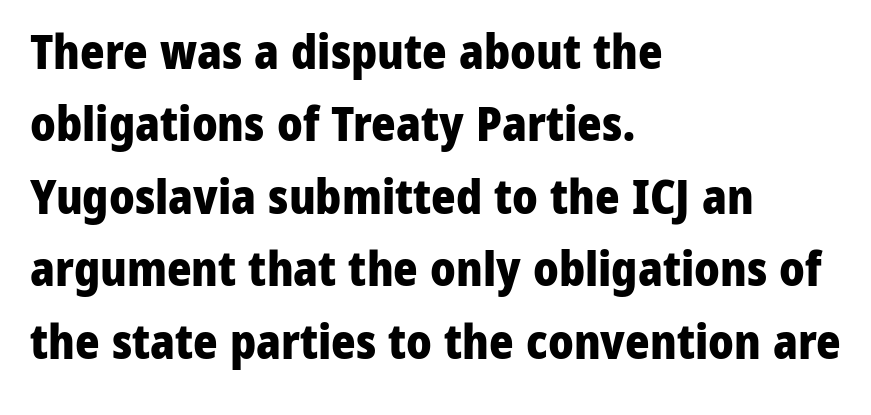
Q: Is the text bold? A: Yes.
Q: Is the text italic (slanted)? A: No, it is upright.
Q: Is the typeface a serif or a sans-serif typeface? A: Sans-serif.
Q: Is the text underlined? A: No.
Q: How is the paragraph aligned? A: Left-aligned.
Q: Is the spacing between letters normal or unusually wide? A: Normal.
Q: Is the spacing between lines tight, normal or loose? A: Normal.
Q: Width (condensed, normal, or wide)? A: Normal.
Q: Stroke contrast? A: Low.
Q: x-height? A: Medium.
Q: Monospaced? A: No.
